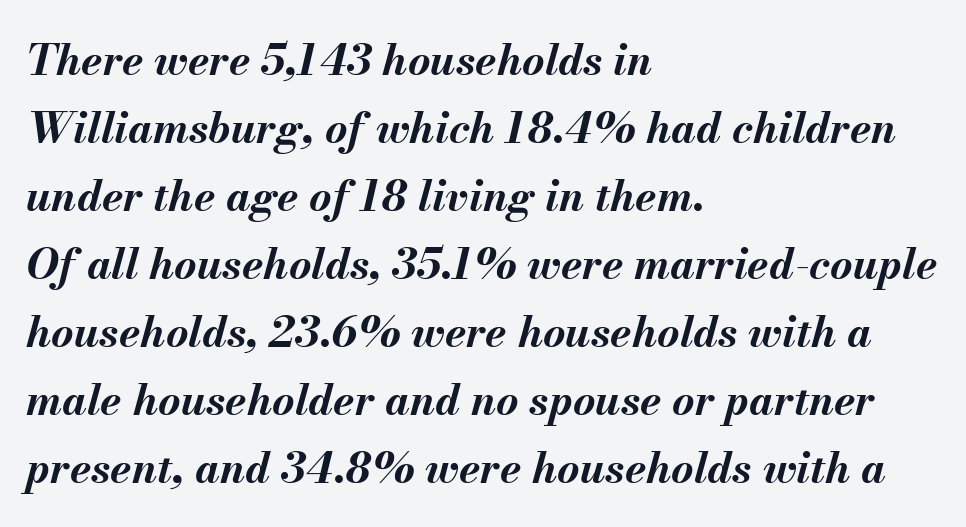
Q: Is the text bold? A: Yes.
Q: Is the text italic (slanted)? A: Yes, it leans right by about 13 degrees.
Q: Is the text underlined? A: No.
Q: How is the paragraph aligned? A: Left-aligned.
Q: Is the spacing between letters normal or unusually wide? A: Normal.
Q: Is the spacing between lines tight, normal or loose? A: Normal.
Q: Width (condensed, normal, or wide)? A: Normal.
Q: Stroke contrast? A: Medium.
Q: x-height? A: Small.
Q: Monospaced? A: No.
